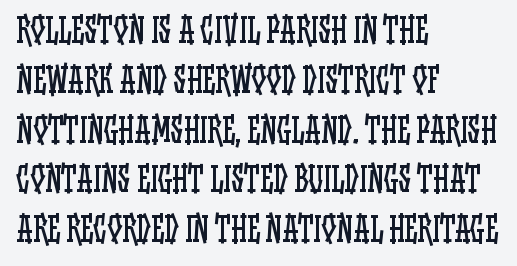
{"italic": "no", "bold": "no", "weight": "regular", "width": "condensed", "stroke_contrast": "low", "x_height": "large", "monospaced": "no", "underline": "no", "align": "left", "line_spacing": "normal", "line_spacing_ratio": 1.51, "letter_spacing": "normal", "letter_spacing_em": 0.0, "glyph_px": 33}
